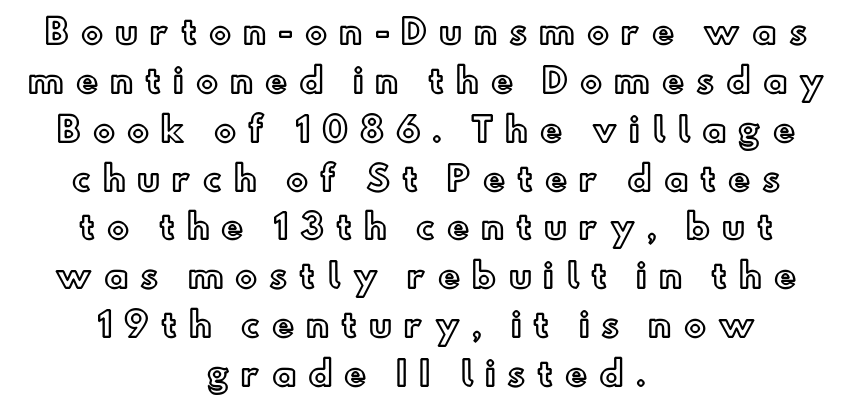
Q: Is the text italic (slanted)? A: No, it is upright.
Q: Is the text underlined? A: No.
Q: How is the paragraph aligned? A: Centered.
Q: Is the spacing between letters normal or unusually wide? A: Unusually wide.
Q: Is the spacing between lines tight, normal or loose? A: Normal.
Q: Width (condensed, normal, or wide)? A: Normal.
Q: x-height? A: Small.
Q: Monospaced? A: No.
